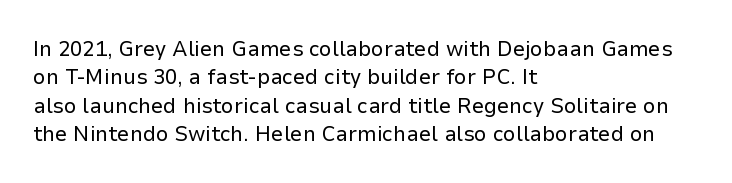
The image shows 22 px text type, upright; set left-aligned, normal line spacing (1.29x), normal letter spacing, not underlined.
